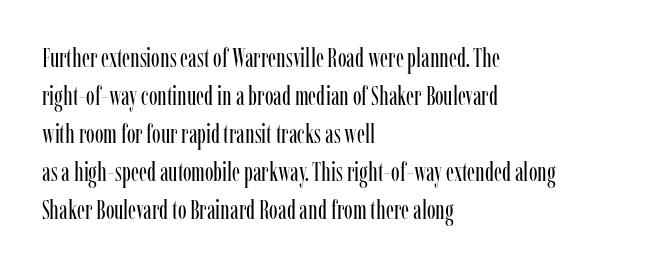
Q: Is the text bold? A: No.
Q: Is the text italic (slanted)? A: No, it is upright.
Q: Is the text underlined? A: No.
Q: How is the paragraph aligned? A: Left-aligned.
Q: Is the spacing between letters normal or unusually wide? A: Normal.
Q: Is the spacing between lines tight, normal or loose? A: Normal.
